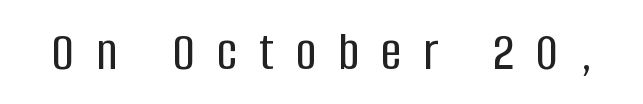
What kind of face is this? One without serifs — a sans. The space beneath each line is pristine and unruled. Spacing between characters has been opened up far beyond the box default. Nope, not italic — everything's standing straight.
